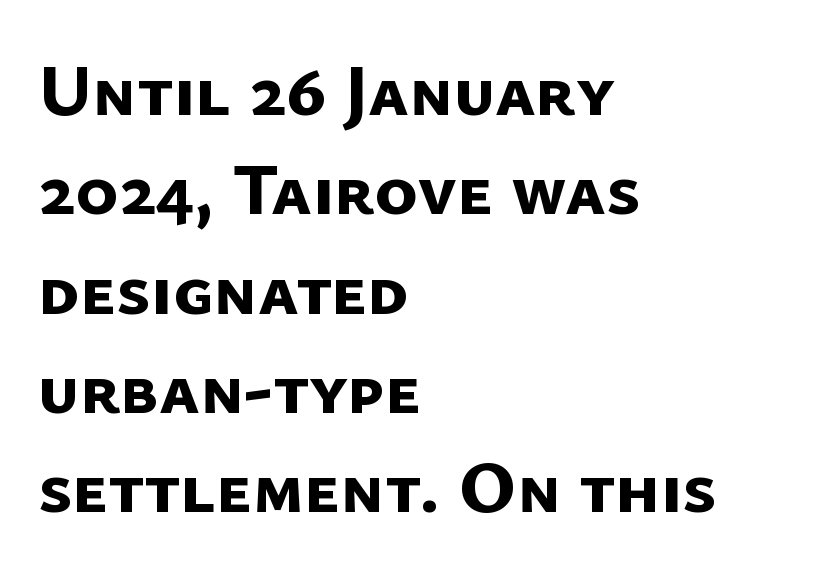
Q: Is the text bold? A: Yes.
Q: Is the typeface a serif or a sans-serif typeface? A: Sans-serif.
Q: Is the text underlined? A: No.
Q: How is the paragraph aligned? A: Left-aligned.
Q: Is the spacing between letters normal or unusually wide? A: Normal.
Q: Is the spacing between lines tight, normal or loose? A: Normal.
Q: Width (condensed, normal, or wide)? A: Normal.
Q: Stroke contrast? A: Low.
Q: x-height? A: Medium.
Q: Monospaced? A: No.
